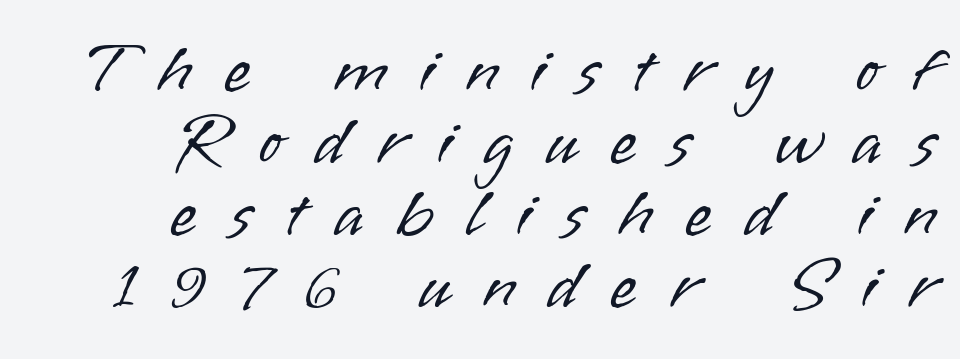
The image shows 70 px light sans-serif type; set right-aligned, tight line spacing (1.03x), unusually wide letter spacing (+0.46 em), not underlined; low stroke contrast and a small x-height.
